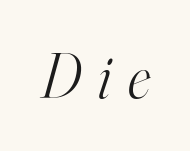
{"serif": "yes", "italic": "yes", "lean": "right", "slant_degrees": 16, "bold": "no", "weight": "light", "width": "normal", "stroke_contrast": "high", "x_height": "small", "monospaced": "no", "underline": "no", "letter_spacing": "wide", "letter_spacing_em": 0.26, "glyph_px": 63}
